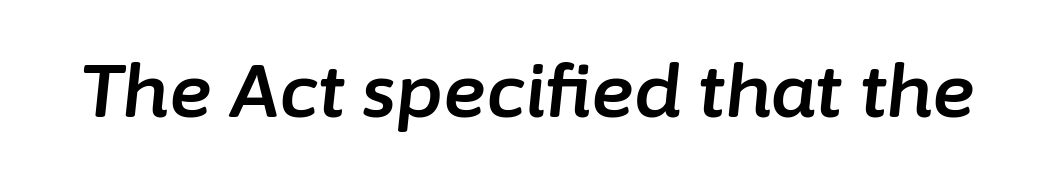
The image shows 73 px text type, italic (leaning right); set normal letter spacing, not underlined; low stroke contrast and a medium x-height.
